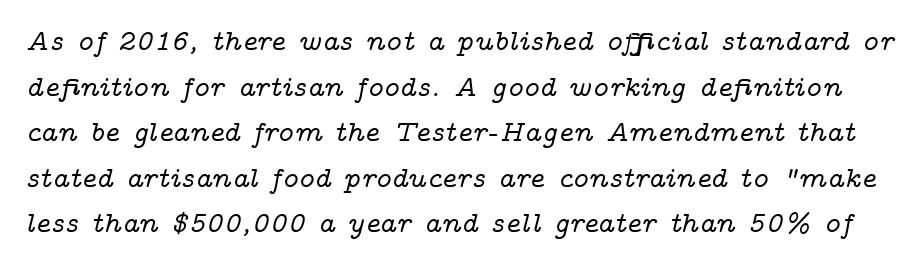
The image shows 29 px wide serif type, italic (leaning right); set normal line spacing (1.57x), normal letter spacing, not underlined; low stroke contrast and a medium x-height.
